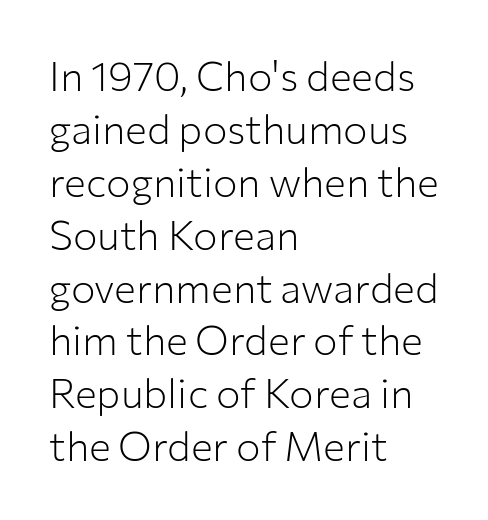
Caption: multi-line text, flush left, ragged right. Nope, no serifs anywhere on these letters. These lines are rendered in a variable-pitch font. Whoever set this chose a conventional vertical rhythm. Has an underline been added? It has not.
